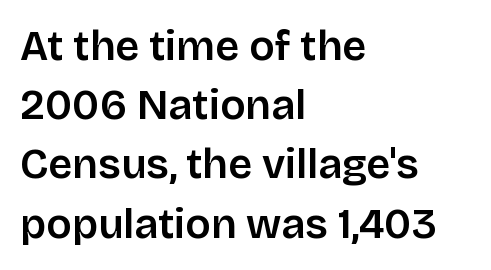
Q: Is the text italic (slanted)? A: No, it is upright.
Q: Is the typeface a serif or a sans-serif typeface? A: Sans-serif.
Q: Is the text underlined? A: No.
Q: How is the paragraph aligned? A: Left-aligned.
Q: Is the spacing between letters normal or unusually wide? A: Normal.
Q: Is the spacing between lines tight, normal or loose? A: Normal.
Q: Width (condensed, normal, or wide)? A: Normal.
Q: Stroke contrast? A: Low.
Q: x-height? A: Large.
Q: Monospaced? A: No.
